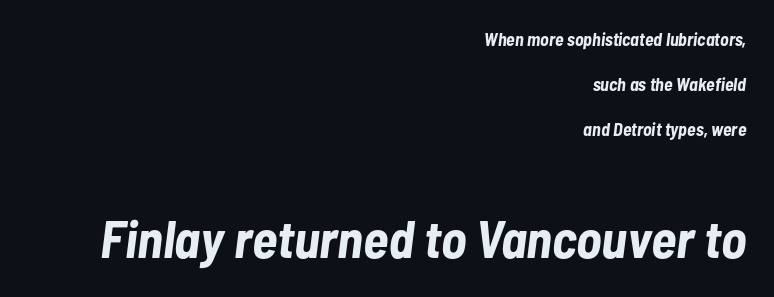
Here the designer chose a conventional face with non-uniform glyph widths. Leading: increased. Look at the tracking — it's just the regular setting, nothing added. Between these two stacked blocks, the lower one wins on size. Slant detected: the letters are inclined. Where is the straight margin? On the right.
